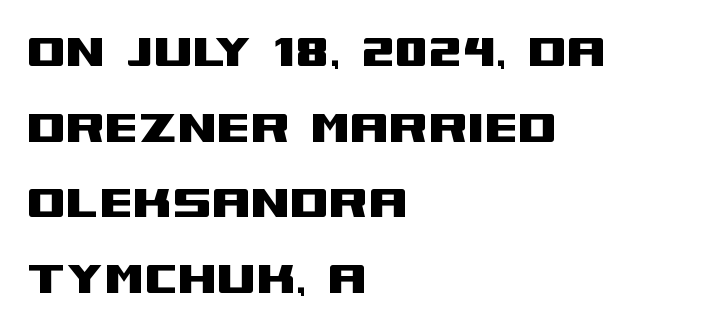
{"serif": "no", "italic": "no", "width": "wide", "stroke_contrast": "medium", "x_height": "large", "monospaced": "no", "underline": "no", "align": "left", "line_spacing": "normal", "line_spacing_ratio": 1.35, "letter_spacing": "normal", "letter_spacing_em": 0.0, "glyph_px": 56}
